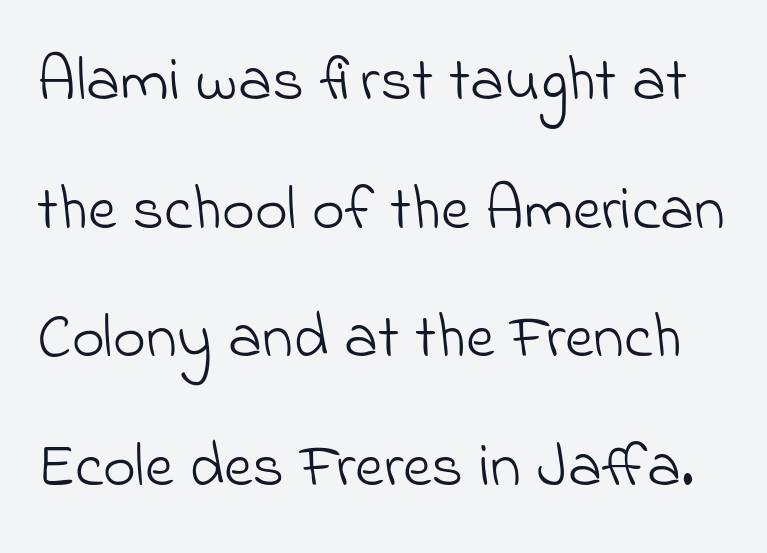
Baseline-to-baseline distance is far greater than the letter height. The rendering uses natural spacing where letterforms have individual widths. I'd call this a sans setting — the letters go barefoot. The line texture is even and compact thanks to regular tracking. No chunkiness to these letters — they're not bold.
